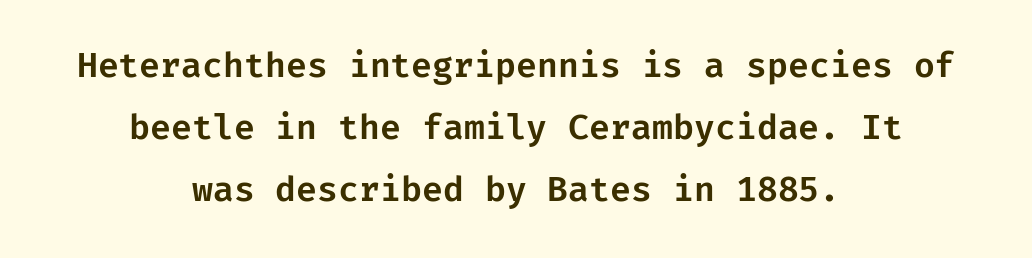
Q: Is the text italic (slanted)? A: No, it is upright.
Q: Is the typeface a serif or a sans-serif typeface? A: Sans-serif.
Q: Is the text underlined? A: No.
Q: How is the paragraph aligned? A: Centered.
Q: Is the spacing between letters normal or unusually wide? A: Normal.
Q: Width (condensed, normal, or wide)? A: Normal.
Q: Stroke contrast? A: Low.
Q: x-height? A: Medium.
